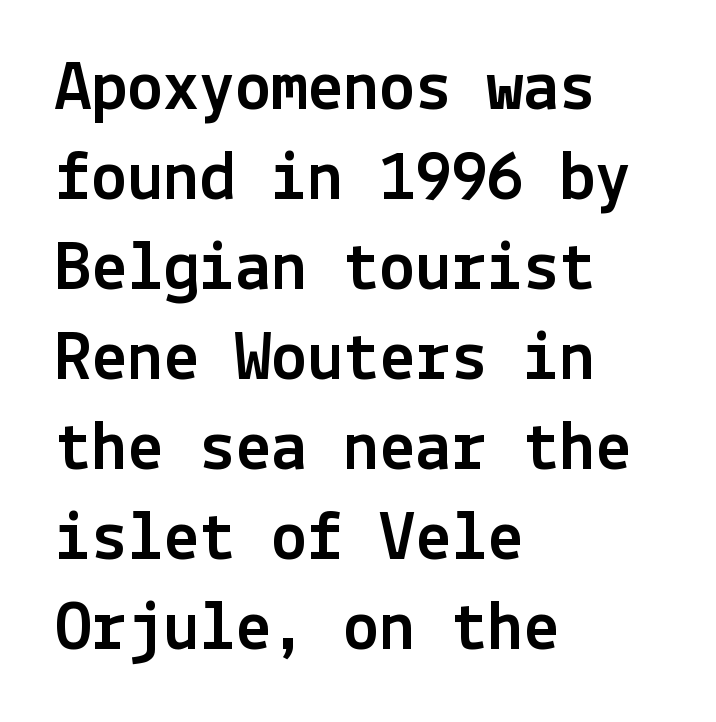
{"serif": "no", "italic": "no", "width": "normal", "x_height": "medium", "underline": "no", "align": "left", "line_spacing": "normal", "line_spacing_ratio": 1.25, "letter_spacing": "normal", "letter_spacing_em": 0.0, "glyph_px": 72}
